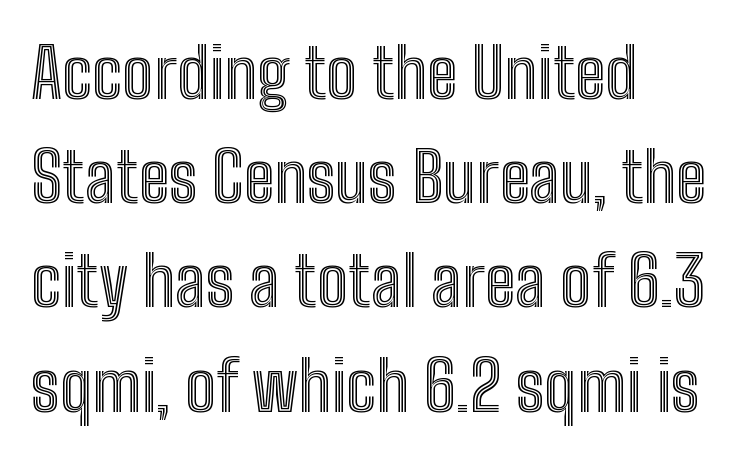
This sample uses an upright cut, with every glyph sitting square on the baseline. Decoration check: the copy has no underline. Tracking here is standard; glyphs follow each other at the usual distance. You could not count columns in this text — the font is proportionally spaced. The passage shown stacks its lines at a standard gap. The rag falls on the right side of this text block.
